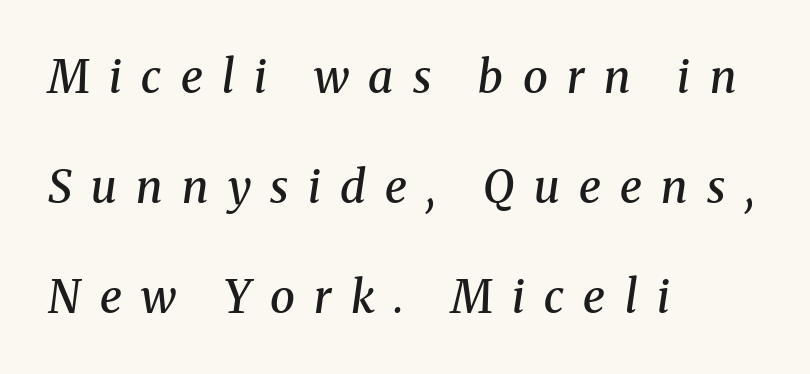
The image shows 45 px semibold serif type, italic (leaning right); set left-aligned, loose line spacing (2.44x), unusually wide letter spacing (+0.43 em), not underlined; medium stroke contrast and a medium x-height.
